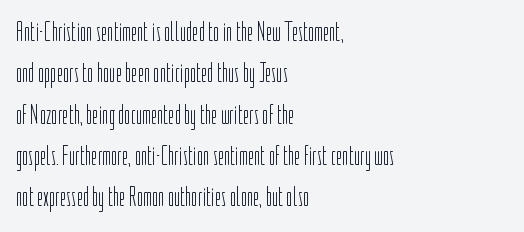
The image shows 27 px text type, upright; set left-aligned, normal line spacing (1.53x), normal letter spacing, not underlined.
